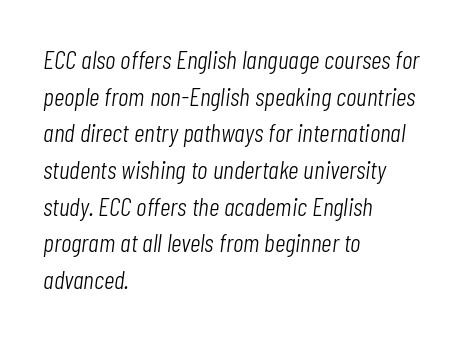
Q: Is the text bold? A: No.
Q: Is the text italic (slanted)? A: Yes, it leans right by about 7 degrees.
Q: Is the text underlined? A: No.
Q: How is the paragraph aligned? A: Left-aligned.
Q: Is the spacing between letters normal or unusually wide? A: Normal.
Q: Is the spacing between lines tight, normal or loose? A: Normal.
